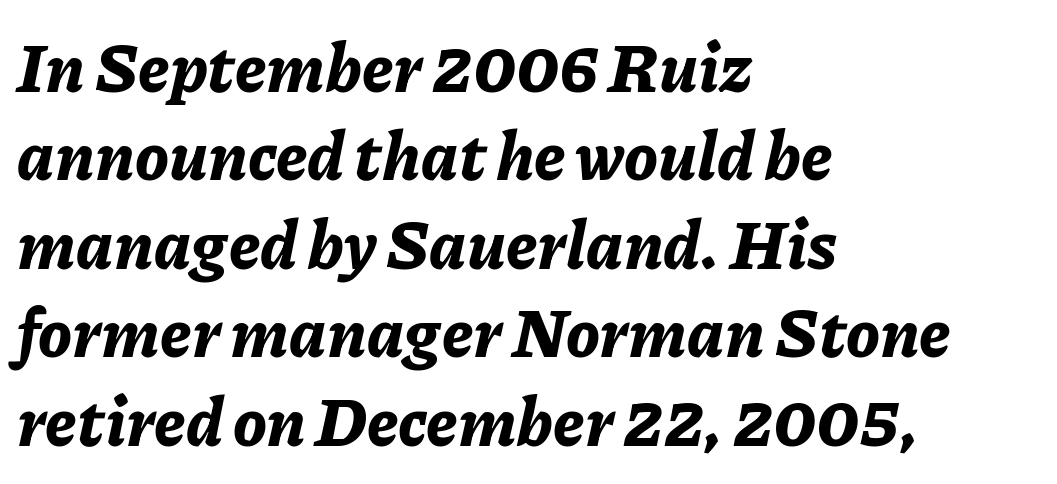
{"italic": "yes", "lean": "right", "slant_degrees": 11, "bold": "yes", "weight": "bold", "width": "normal", "stroke_contrast": "low", "x_height": "medium", "monospaced": "no", "underline": "no", "align": "left", "line_spacing": "normal", "line_spacing_ratio": 1.32, "letter_spacing": "normal", "letter_spacing_em": 0.0, "glyph_px": 67}
